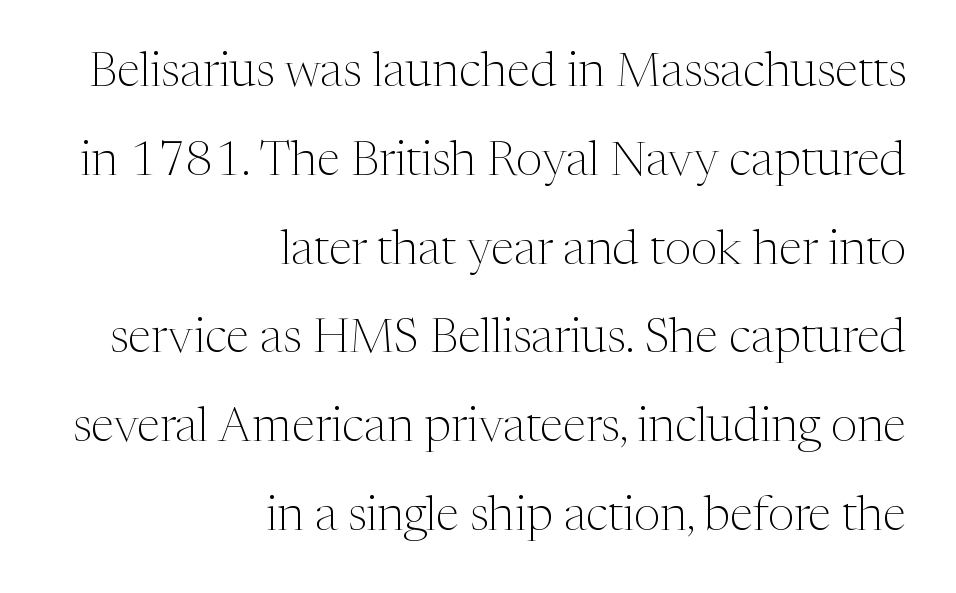
Posture: straight, roman, zero tilt. Examine the stroke ends and you'll spot serifs. You could call the tracking neutral — neither tight nor loose. The rendering anchors every line to the right-hand side. The glyphs are unaccompanied by any horizontal stroke below them.
